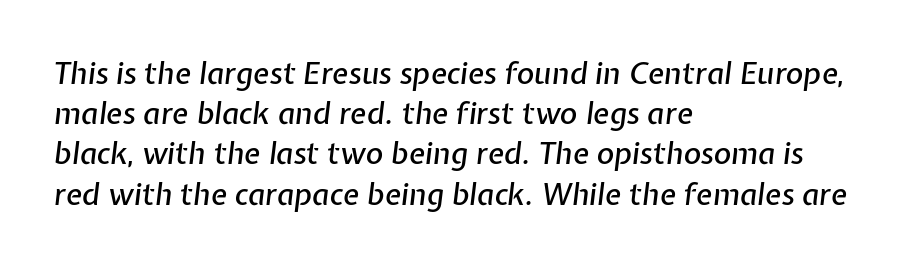
{"italic": "yes", "lean": "right", "slant_degrees": 7, "width": "normal", "stroke_contrast": "low", "x_height": "medium", "monospaced": "no", "underline": "no", "align": "left", "line_spacing": "normal", "line_spacing_ratio": 1.34, "letter_spacing": "normal", "letter_spacing_em": 0.0, "glyph_px": 30}
